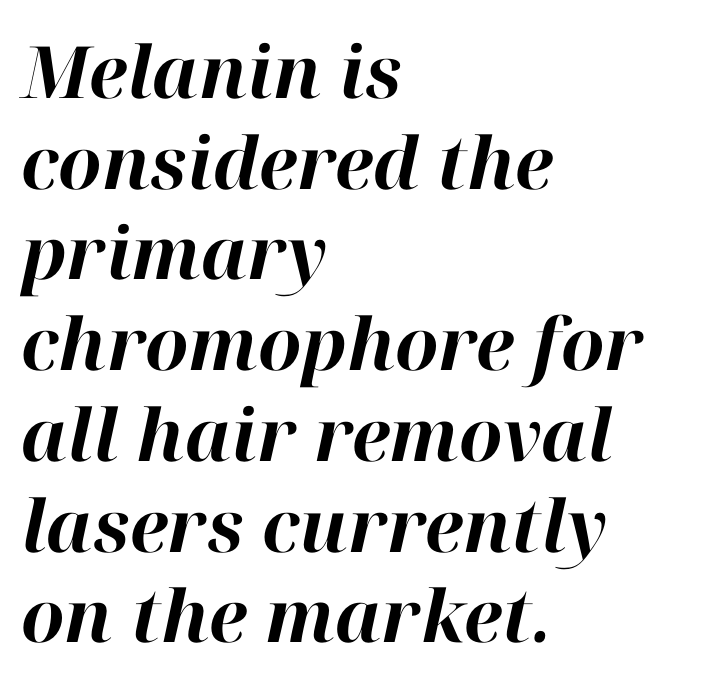
These lines are rendered in a variable-pitch font. A typesetter would call this zero additional tracking. Caption: multi-line text, flush left, ragged right. Check the space under the baseline: it is left empty.
